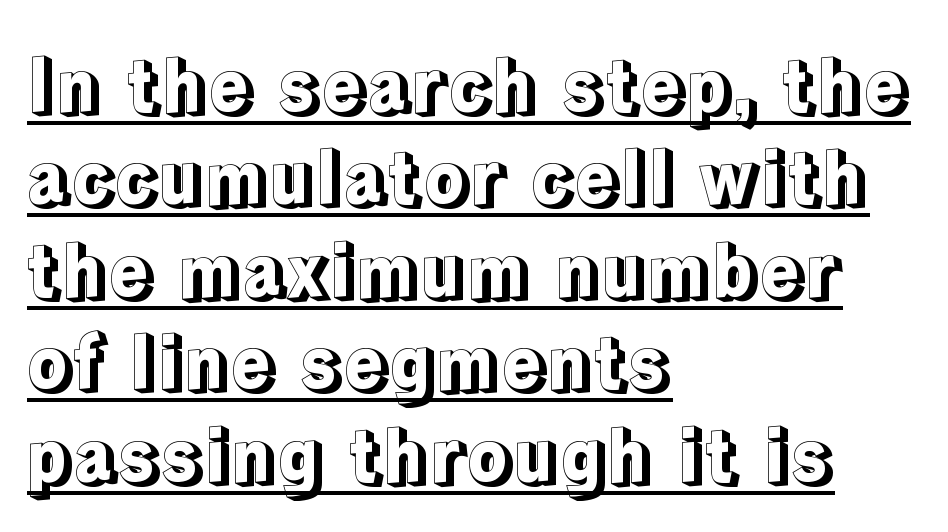
Q: Is the text italic (slanted)? A: No, it is upright.
Q: Is the text underlined? A: Yes.
Q: How is the paragraph aligned? A: Left-aligned.
Q: Is the spacing between letters normal or unusually wide? A: Normal.
Q: Is the spacing between lines tight, normal or loose? A: Normal.
Q: Width (condensed, normal, or wide)? A: Normal.
Q: x-height? A: Medium.
Q: Monospaced? A: No.
